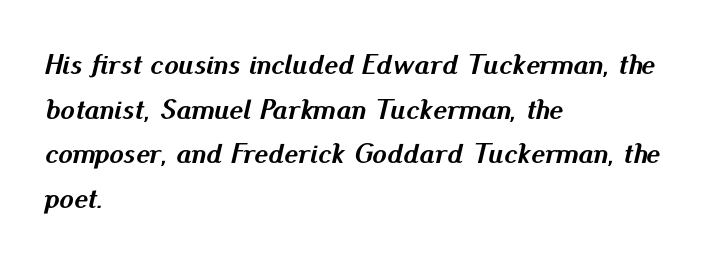
The letters are bold, with thick, heavy strokes. Leftover space on each line is placed entirely after the last word. These lines were composed using italics. Notice how descenders clear the ascenders below comfortably — that's standard leading. Character widths vary here, with narrow letters taking less room than wide ones.
